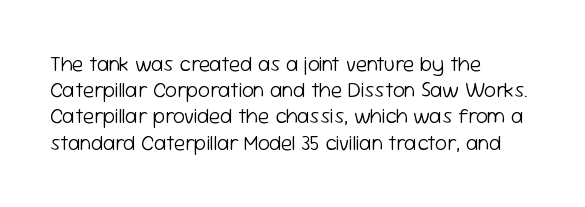
The image shows 21 px text type, upright; set left-aligned, normal line spacing (1.25x), normal letter spacing, not underlined.
